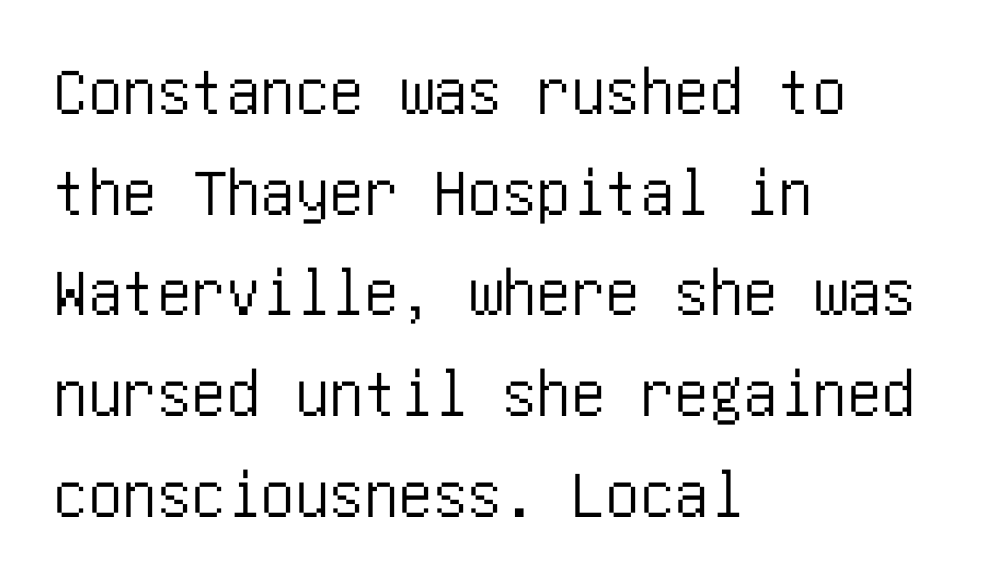
Q: Is the text italic (slanted)? A: No, it is upright.
Q: Is the typeface a serif or a sans-serif typeface? A: Sans-serif.
Q: Is the text underlined? A: No.
Q: How is the paragraph aligned? A: Left-aligned.
Q: Is the spacing between letters normal or unusually wide? A: Normal.
Q: Is the spacing between lines tight, normal or loose? A: Normal.
Q: Width (condensed, normal, or wide)? A: Condensed.
Q: Stroke contrast? A: Low.
Q: x-height? A: Large.
